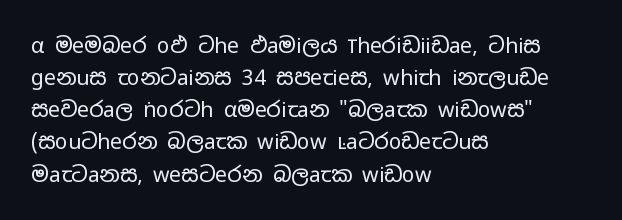
{"italic": "no", "bold": "no", "underline": "no", "align": "left", "line_spacing": "normal", "line_spacing_ratio": 1.53, "letter_spacing": "normal", "letter_spacing_em": 0.0, "glyph_px": 21}
